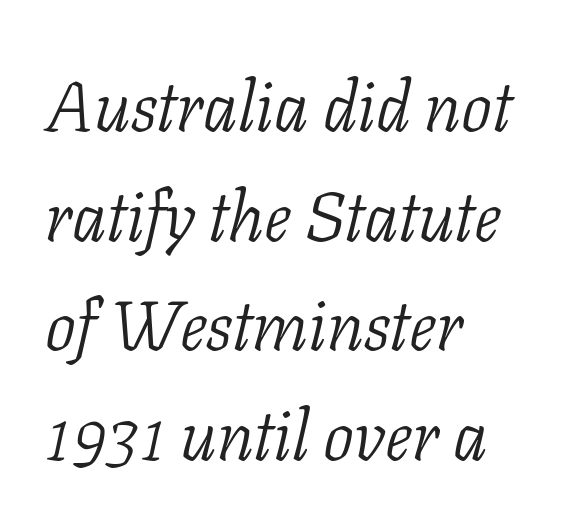
Regular leading. Observe the ordinary spacing: letters are neighbours, not strangers. Bare-footed words on every line. This sample uses an oblique cut, with every glyph tilted off the vertical.
